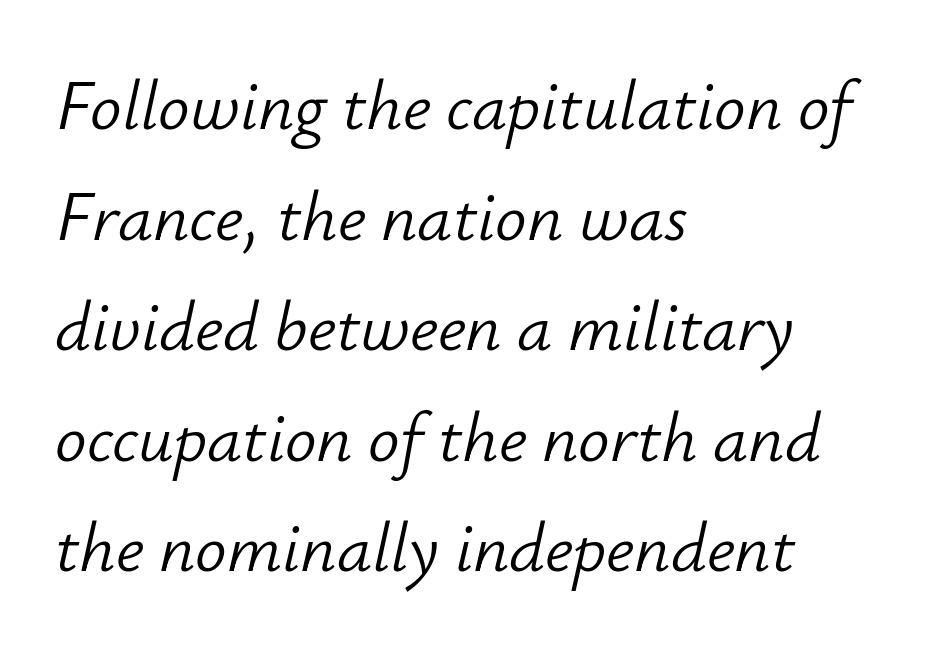
Q: Is the text bold? A: No.
Q: Is the text italic (slanted)? A: Yes, it leans right by about 12 degrees.
Q: Is the text underlined? A: No.
Q: How is the paragraph aligned? A: Left-aligned.
Q: Is the spacing between letters normal or unusually wide? A: Normal.
Q: Is the spacing between lines tight, normal or loose? A: Normal.
Q: Width (condensed, normal, or wide)? A: Normal.
Q: Stroke contrast? A: Low.
Q: x-height? A: Small.
Q: Monospaced? A: No.
